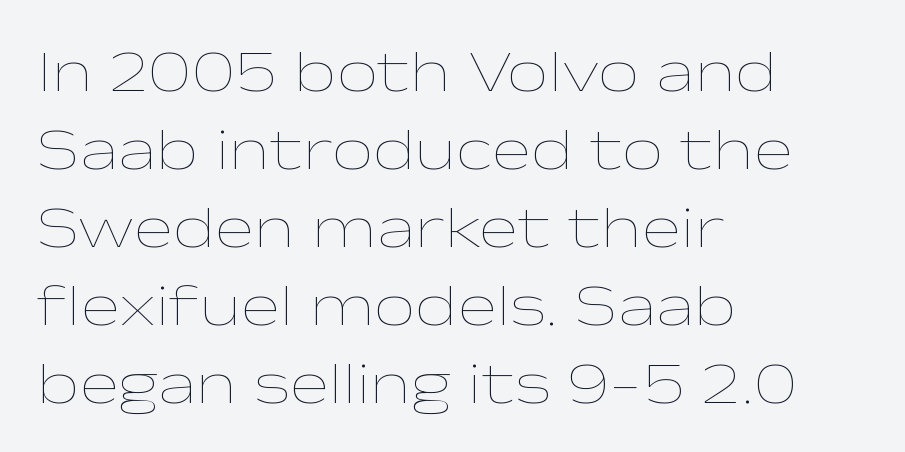
{"italic": "no", "bold": "no", "weight": "thin", "width": "wide", "stroke_contrast": "low", "x_height": "medium", "monospaced": "no", "underline": "no", "align": "left", "line_spacing": "normal", "line_spacing_ratio": 1.32, "letter_spacing": "normal", "letter_spacing_em": 0.0, "glyph_px": 59}
